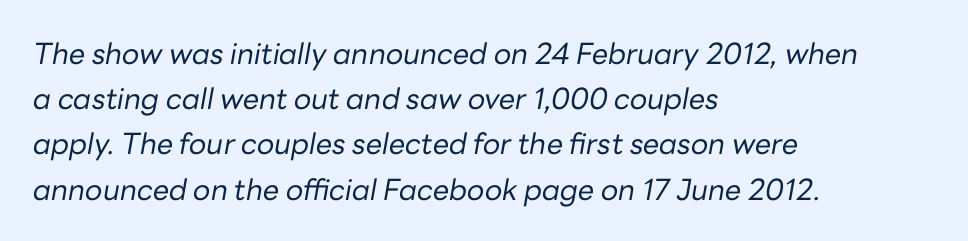
Yep, that's italic — everything's leaning. Descenders are the only things crossing below the line. The designer left line spacing at the default. Note the varied advance widths — an 'i' is clearly narrower than an 'm'. Left-aligned paragraph, ragged on the right. Words appear dense and cohesive because spacing is normal.
